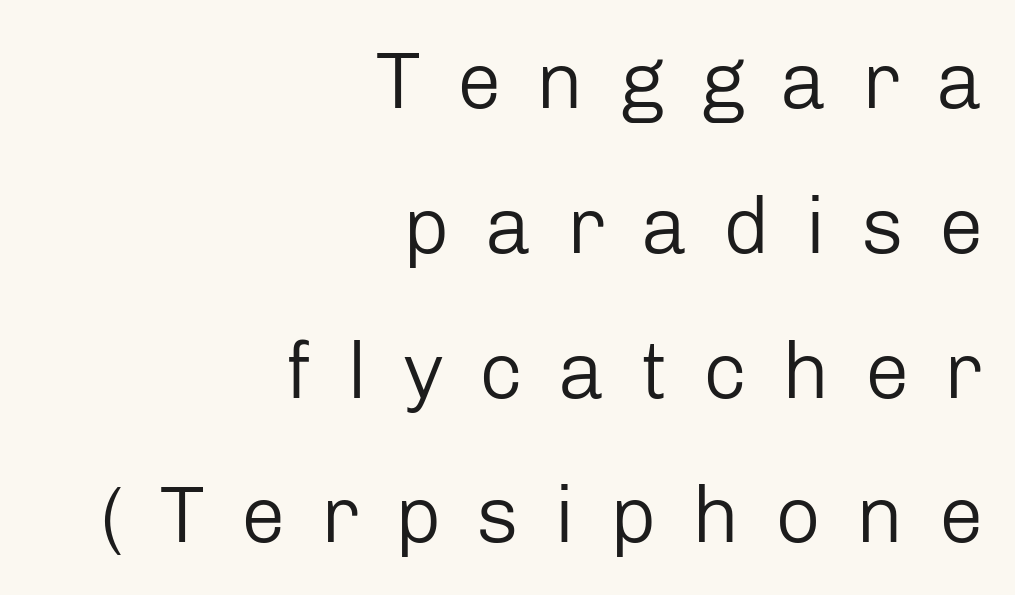
The image shows 80 px regular-weight sans-serif type, upright; set right-aligned, line spacing 1.81x, unusually wide letter spacing (+0.44 em), not underlined; low stroke contrast and a medium x-height.
